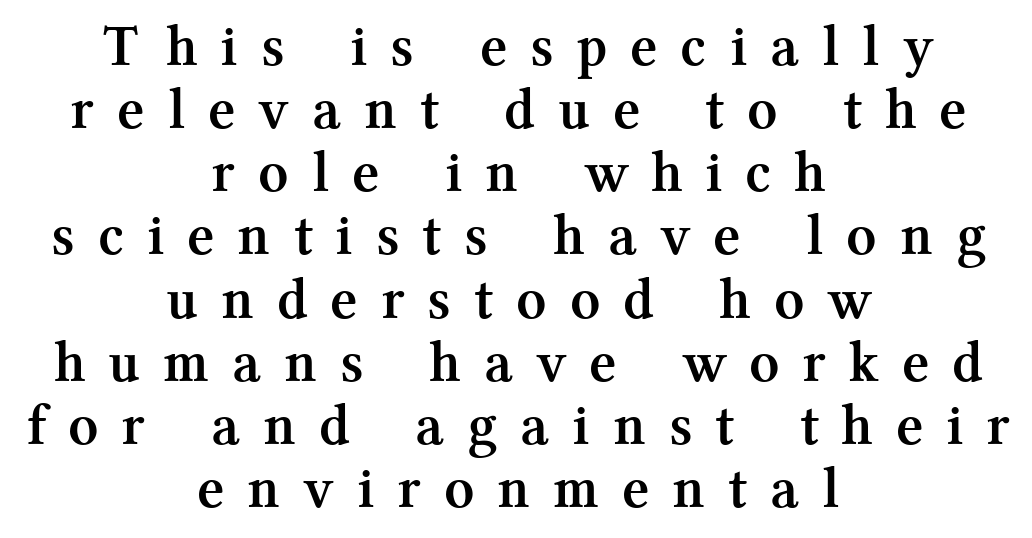
The image shows 59 px semibold serif type, upright; set centered, tight line spacing (1.07x), unusually wide letter spacing (+0.47 em), not underlined; medium stroke contrast and a medium x-height.
